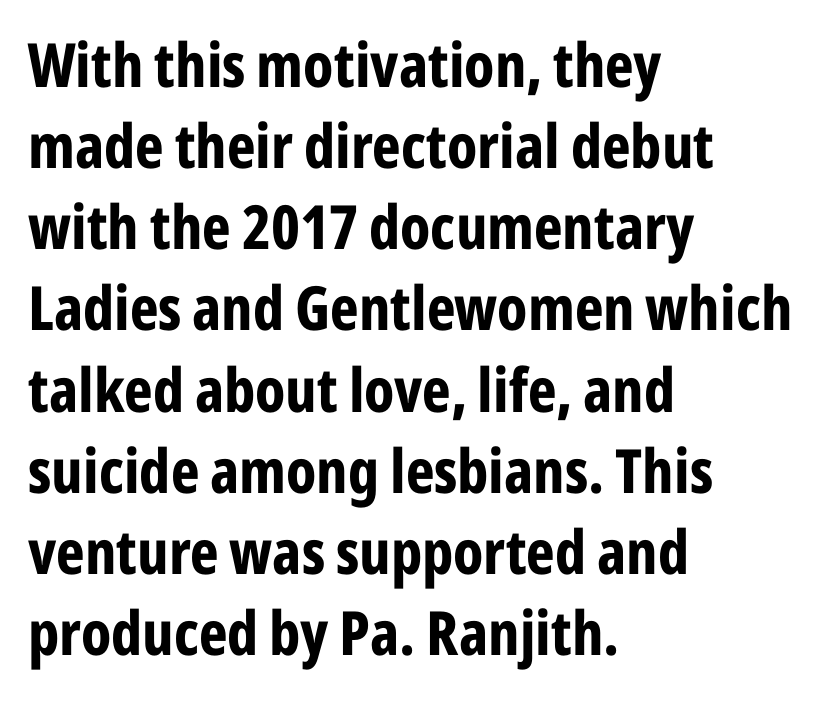
{"serif": "no", "italic": "no", "bold": "yes", "weight": "bold", "width": "condensed", "stroke_contrast": "low", "x_height": "medium", "monospaced": "no", "underline": "no", "align": "left", "line_spacing": "normal", "line_spacing_ratio": 1.33, "letter_spacing": "normal", "letter_spacing_em": 0.0, "glyph_px": 61}
